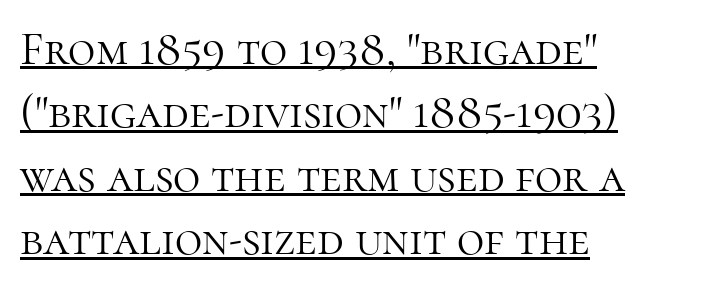
The rendering uses natural spacing where letterforms have individual widths. Inter-character spacing is left at the font's built-in metrics. Casual observation: everything's shoved over to the left. The letters stand straight up with perfectly vertical stems.
